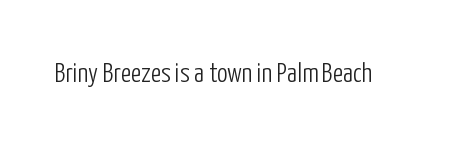
The image shows 27 px text type, upright; set normal letter spacing, not underlined.
